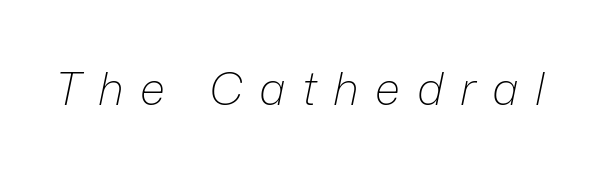
Q: Is the text bold? A: No.
Q: Is the text italic (slanted)? A: Yes, it leans right by about 12 degrees.
Q: Is the text underlined? A: No.
Q: Is the spacing between letters normal or unusually wide? A: Unusually wide.
Q: Width (condensed, normal, or wide)? A: Normal.
Q: Stroke contrast? A: Low.
Q: x-height? A: Medium.
Q: Monospaced? A: No.
